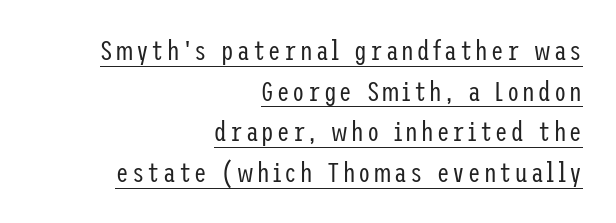
The font family rendered here belongs to the sans-serif group. Weight: regular or lighter. Teacher's note: observe the even right margin — that is flush-right alignment. Style check: upright. The rows are spaced the way most documents space them. The typesetter has applied underlining to the passage shown.
